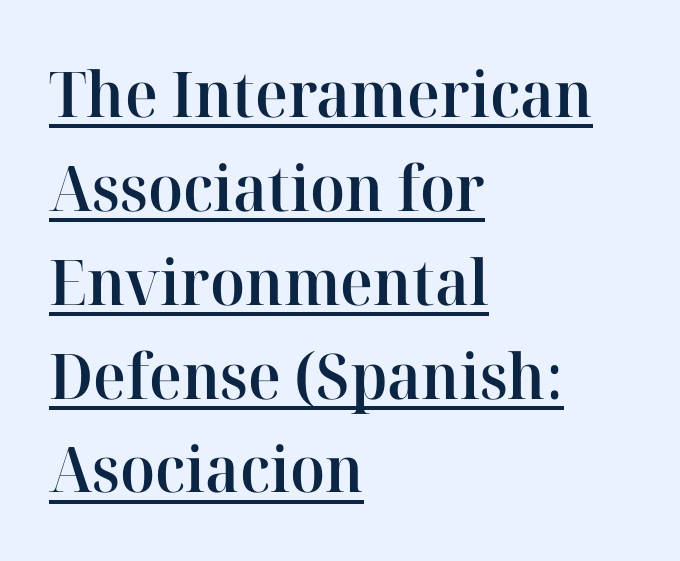
Characters remain perfectly vertical along every line. In designer terms, the underline attribute is active on this setting. Here the glyphs are tracked normally, forming tight word shapes. Do the characters align in a grid? No, the font is proportional. The rows are spaced the way most documents space them.
